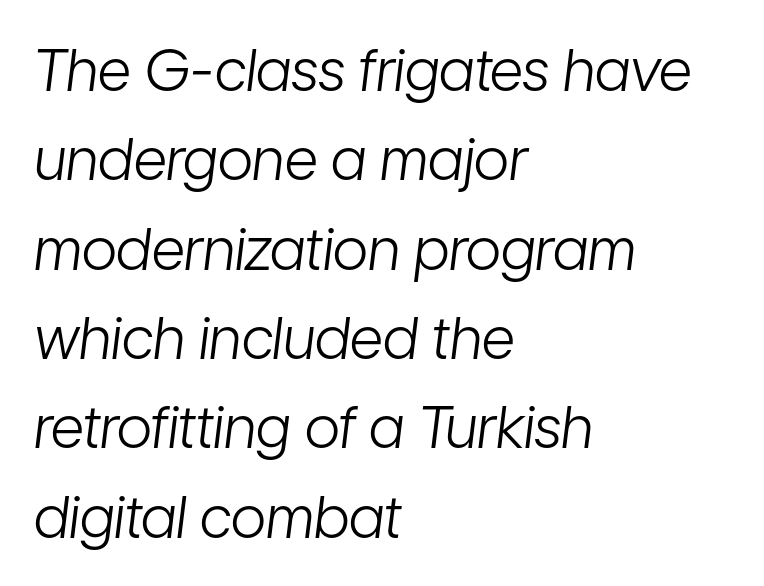
The image shows 58 px light, condensed type, italic (leaning right); set left-aligned, normal line spacing (1.54x), normal letter spacing, not underlined; low stroke contrast and a medium x-height.
